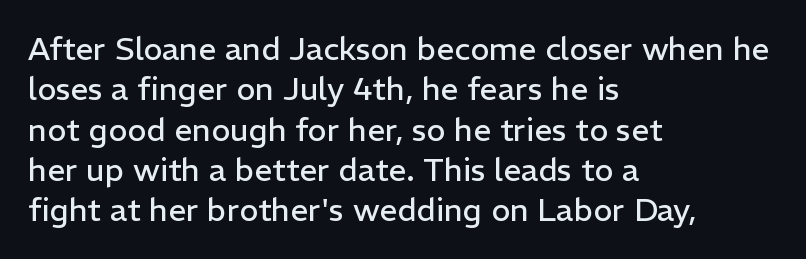
The image shows 32 px regular-weight sans-serif type, upright; set left-aligned, normal line spacing (1.26x), normal letter spacing, not underlined; low stroke contrast and a medium x-height.
